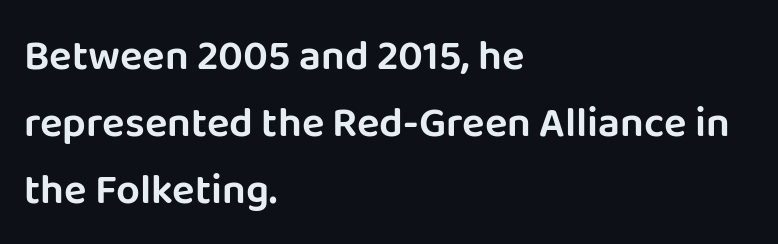
The image shows 42 px sans-serif type, upright; set left-aligned, normal line spacing (1.59x), normal letter spacing, not underlined; low stroke contrast and a large x-height.
